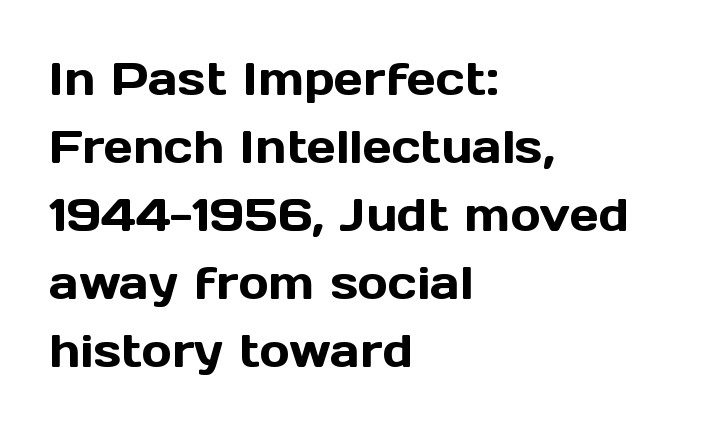
The image shows 46 px sans-serif type, upright; set left-aligned, normal line spacing (1.48x), normal letter spacing, not underlined; a medium x-height.
